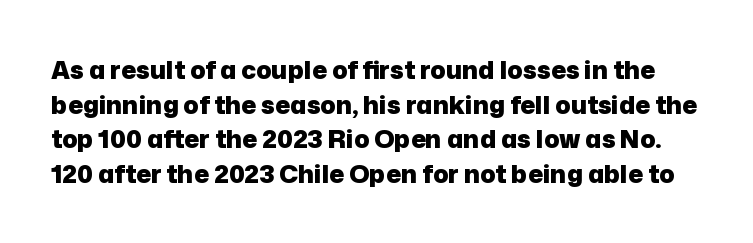
In terms of weight, the rendering is a true, heavy bold. Descenders are the only things crossing below the line. These lines sit exactly where default settings would place them. These lines were composed using upright roman letters. Standard letterfit; no display-style spreading of the glyphs.
